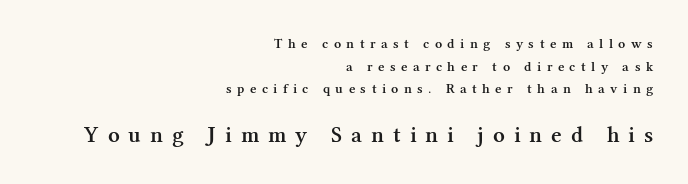
Leftover space on each line is placed entirely before the opening word. Designer's note — italics off, roman on. The letters are semibold — heavier than regular but short of a full bold. Only glyphs here, with clear space below each row. What's the leading like? Ordinary, nothing unusual.
